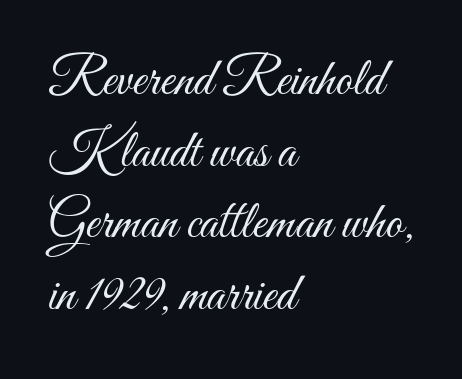
The image shows 53 px light, condensed type; set left-aligned, normal line spacing (1.35x), normal letter spacing, not underlined; medium stroke contrast and a small x-height.
